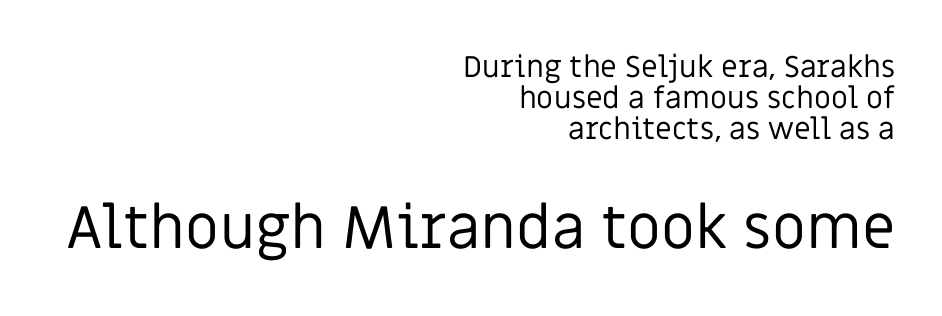
Q: Is the text bold? A: No.
Q: Is the text italic (slanted)? A: No, it is upright.
Q: Is the typeface a serif or a sans-serif typeface? A: Sans-serif.
Q: Is the text underlined? A: No.
Q: How is the paragraph aligned? A: Right-aligned.
Q: Is the spacing between letters normal or unusually wide? A: Normal.
Q: Is the spacing between lines tight, normal or loose? A: Tight.
Q: Which block of text is set in a larger size, the first (top) or the second (bottom)? A: The second (bottom) one.
Q: Width (condensed, normal, or wide)? A: Normal.
Q: Stroke contrast? A: Low.
Q: x-height? A: Large.
Q: Monospaced? A: No.
